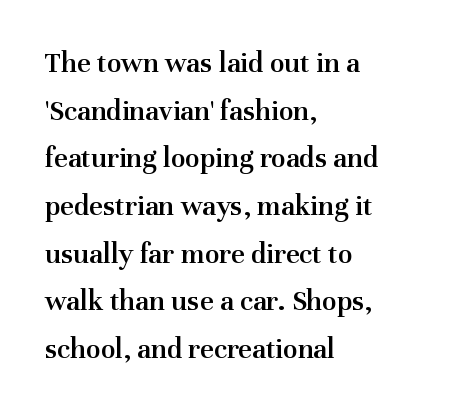
The letterforms sit shoulder to shoulder at normal distance. When letters stand straight like this, we call the style roman or upright. I'd call this a serif setting — the letters wear small feet. A clean baseline with only descenders dipping below it. Compared with an ordinary text face, these strokes are moderately heavier — a semibold.
